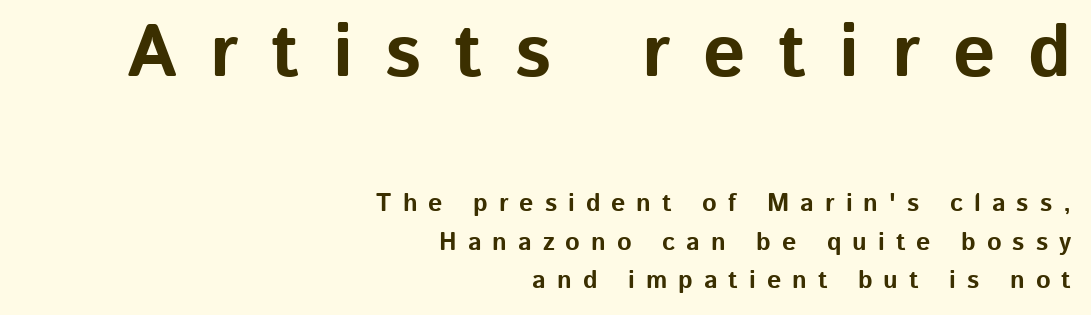
The image shows 74 px bold sans-serif type, upright; set right-aligned, normal line spacing (1.53x), unusually wide letter spacing (+0.44 em), not underlined; the first (top) block is 2.96x larger; low stroke contrast and a medium x-height.
